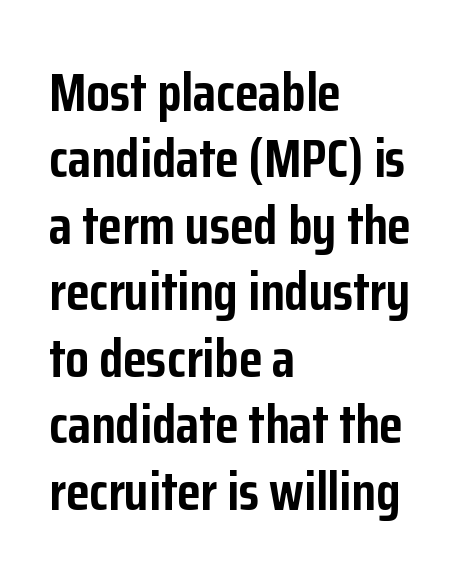
Q: Is the text bold? A: Yes.
Q: Is the text italic (slanted)? A: No, it is upright.
Q: Is the typeface a serif or a sans-serif typeface? A: Sans-serif.
Q: Is the text underlined? A: No.
Q: How is the paragraph aligned? A: Left-aligned.
Q: Is the spacing between letters normal or unusually wide? A: Normal.
Q: Width (condensed, normal, or wide)? A: Condensed.
Q: Stroke contrast? A: Low.
Q: x-height? A: Medium.
Q: Monospaced? A: No.
